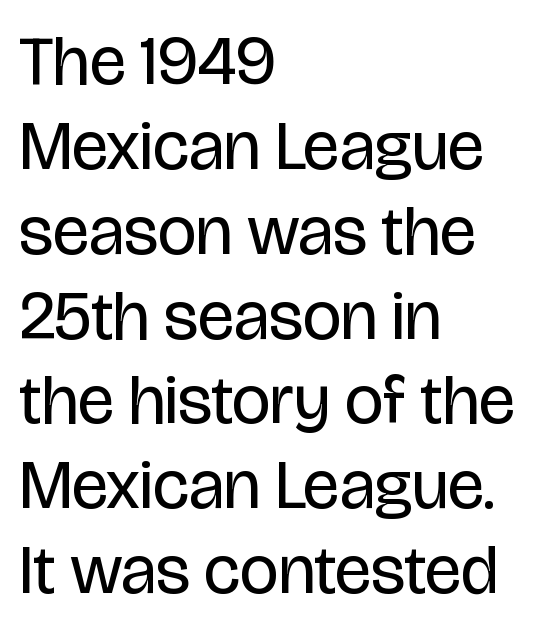
{"serif": "no", "italic": "no", "bold": "no", "weight": "regular", "width": "condensed", "stroke_contrast": "low", "x_height": "large", "monospaced": "no", "underline": "no", "align": "left", "line_spacing_ratio": 1.23, "letter_spacing": "normal", "letter_spacing_em": 0.0, "glyph_px": 69}
